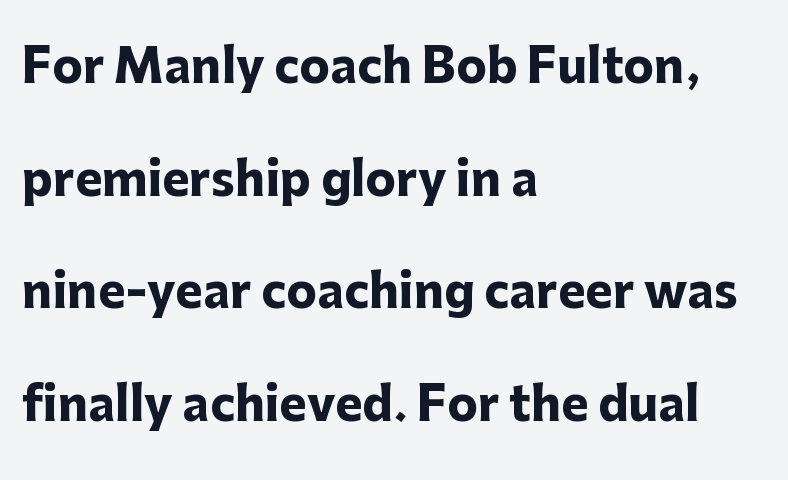
The image shows 46 px heavy sans-serif type, upright; set left-aligned, loose line spacing (2.45x), normal letter spacing, not underlined; low stroke contrast and a medium x-height.
